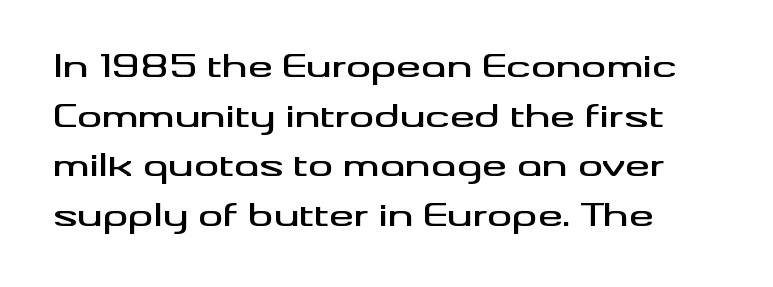
Quick note: underline off. Italic? Not at all — the glyphs are vertical. Think of a printed novel: that variable character pitch is what you see here. Unlike a traditional serif, this face leaves its strokes unadorned.
